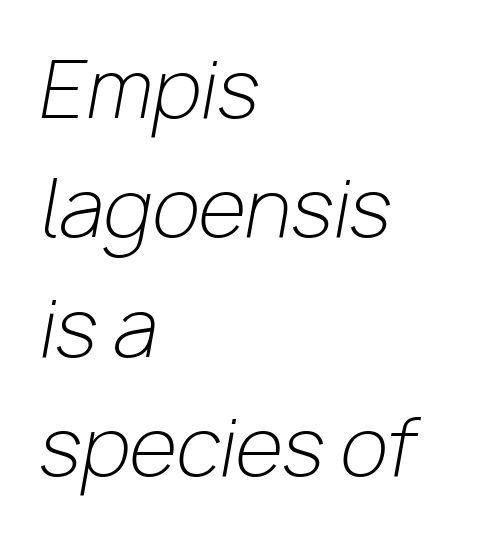
{"italic": "yes", "lean": "right", "slant_degrees": 10, "bold": "no", "weight": "light", "width": "normal", "stroke_contrast": "low", "x_height": "medium", "monospaced": "no", "underline": "no", "align": "left", "line_spacing": "normal", "line_spacing_ratio": 1.53, "letter_spacing": "normal", "letter_spacing_em": 0.0, "glyph_px": 78}
